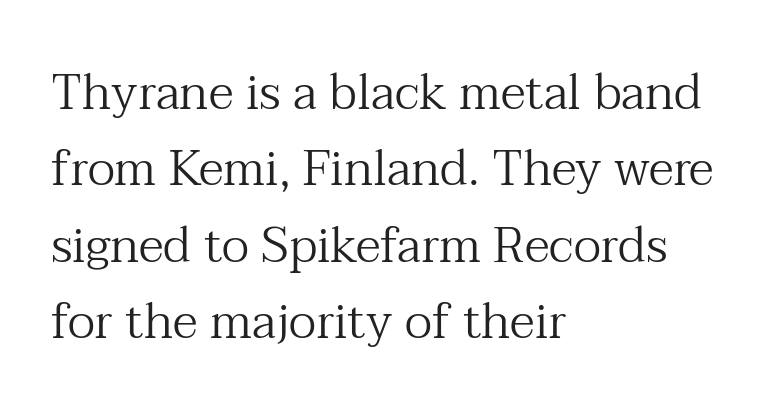
Q: Is the text bold? A: No.
Q: Is the text italic (slanted)? A: No, it is upright.
Q: Is the typeface a serif or a sans-serif typeface? A: Serif.
Q: Is the text underlined? A: No.
Q: How is the paragraph aligned? A: Left-aligned.
Q: Is the spacing between letters normal or unusually wide? A: Normal.
Q: Is the spacing between lines tight, normal or loose? A: Normal.
Q: Width (condensed, normal, or wide)? A: Normal.
Q: Stroke contrast? A: Medium.
Q: x-height? A: Medium.
Q: Monospaced? A: No.
